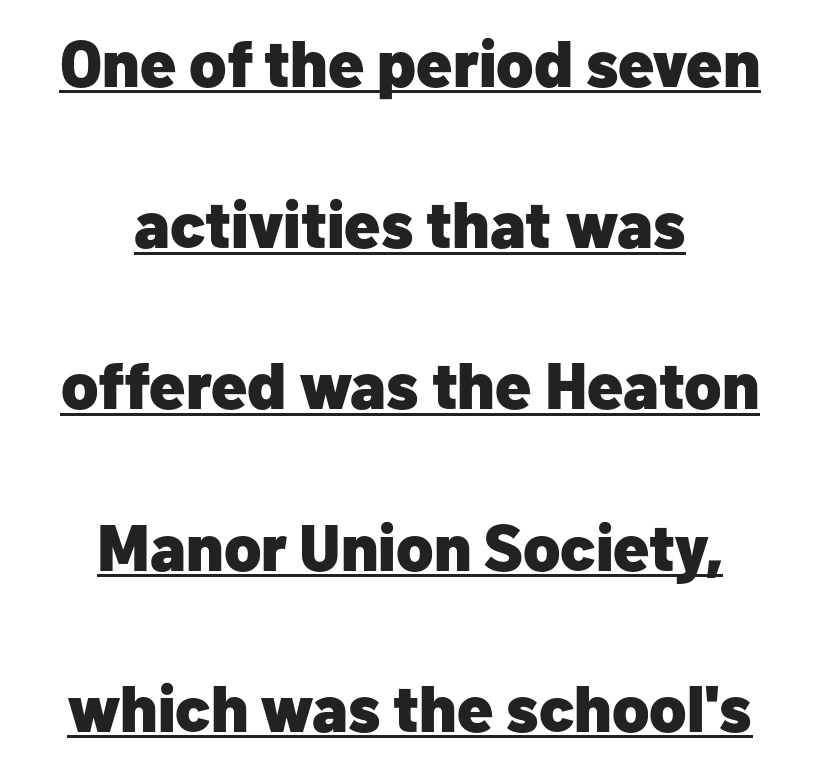
Q: Is the text bold? A: Yes.
Q: Is the text italic (slanted)? A: No, it is upright.
Q: Is the typeface a serif or a sans-serif typeface? A: Sans-serif.
Q: Is the text underlined? A: Yes.
Q: How is the paragraph aligned? A: Centered.
Q: Is the spacing between letters normal or unusually wide? A: Normal.
Q: Is the spacing between lines tight, normal or loose? A: Loose.
Q: Width (condensed, normal, or wide)? A: Normal.
Q: Stroke contrast? A: Low.
Q: x-height? A: Medium.
Q: Monospaced? A: No.
